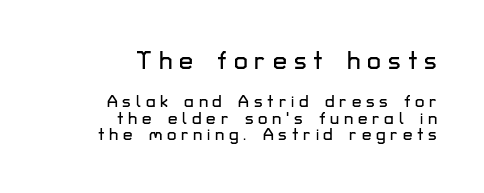
Q: Is the text italic (slanted)? A: No, it is upright.
Q: Is the text underlined? A: No.
Q: How is the paragraph aligned? A: Right-aligned.
Q: Is the spacing between letters normal or unusually wide? A: Unusually wide.
Q: Is the spacing between lines tight, normal or loose? A: Tight.
Q: Which block of text is set in a larger size, the first (top) or the second (bottom)? A: The first (top) one.
